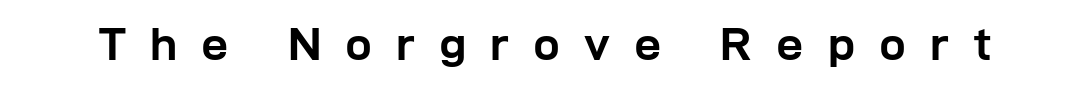
{"serif": "no", "italic": "no", "bold": "yes", "weight": "semibold", "width": "normal", "stroke_contrast": "low", "x_height": "medium", "monospaced": "no", "underline": "no", "letter_spacing": "wide", "letter_spacing_em": 0.5, "glyph_px": 48}
